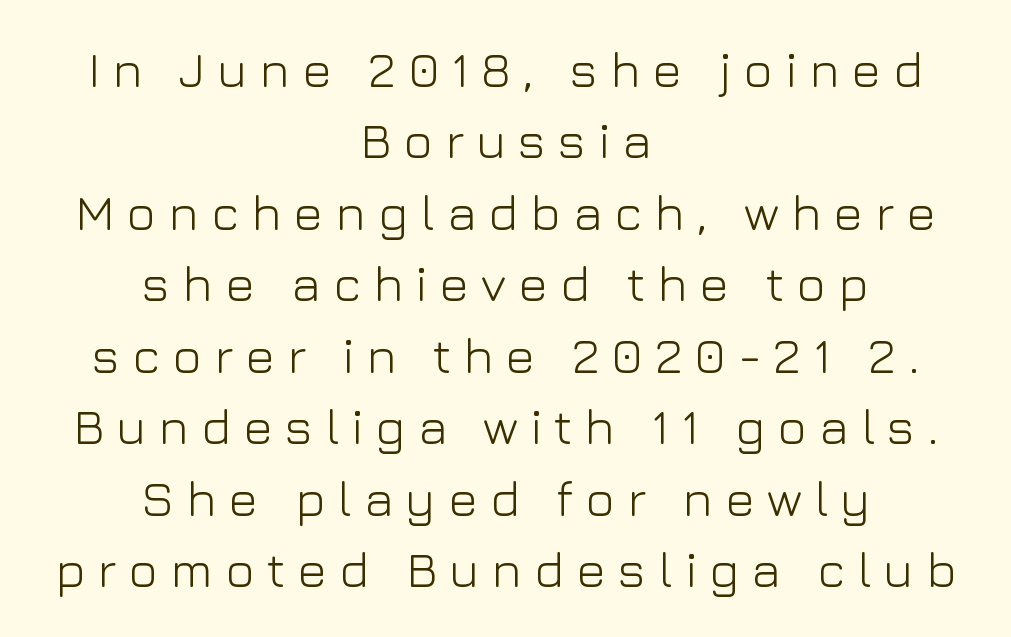
Horizontal alignment here is central, giving a formal, balanced look. The string is rendered with underlining switched off. No feet cap the strokes, marking this as sans-serif type. This rendering widens character spacing well past its baseline value.
